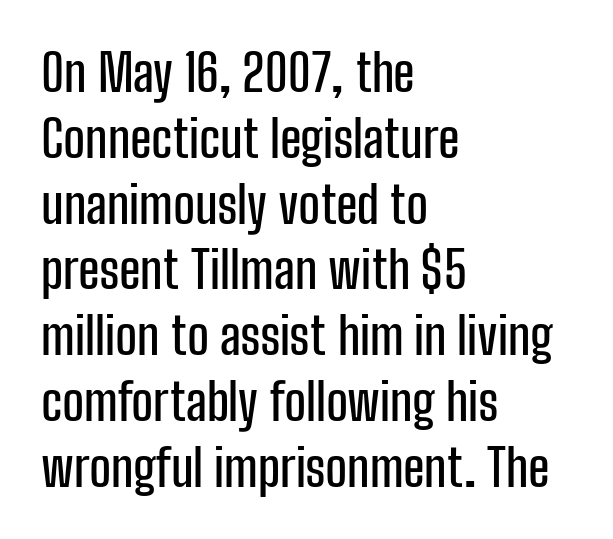
Check under the words: just untouched page. This sample uses an upright cut, with every glyph sitting square on the baseline. How would I describe the line gaps? Plain and ordinary. The rendering uses natural spacing where letterforms have individual widths. The compositor pushed each line to the left boundary. The designer went with a sans here, leaving each stem footless.
